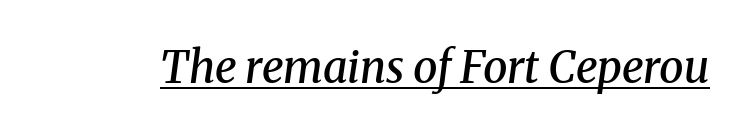
Q: Is the text bold? A: Semi-bold.
Q: Is the text italic (slanted)? A: Yes, it leans right by about 8 degrees.
Q: Is the typeface a serif or a sans-serif typeface? A: Serif.
Q: Is the text underlined? A: Yes.
Q: Is the spacing between letters normal or unusually wide? A: Normal.
Q: Width (condensed, normal, or wide)? A: Normal.
Q: Stroke contrast? A: Medium.
Q: x-height? A: Medium.
Q: Monospaced? A: No.
